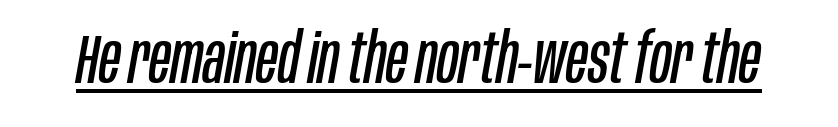
These lines are rendered in a variable-pitch font. This sample uses plain, unmodified letter spacing. Posture: slanted. Caption: face not bold, strokes unweighted. This rendering features underlined lettering.
